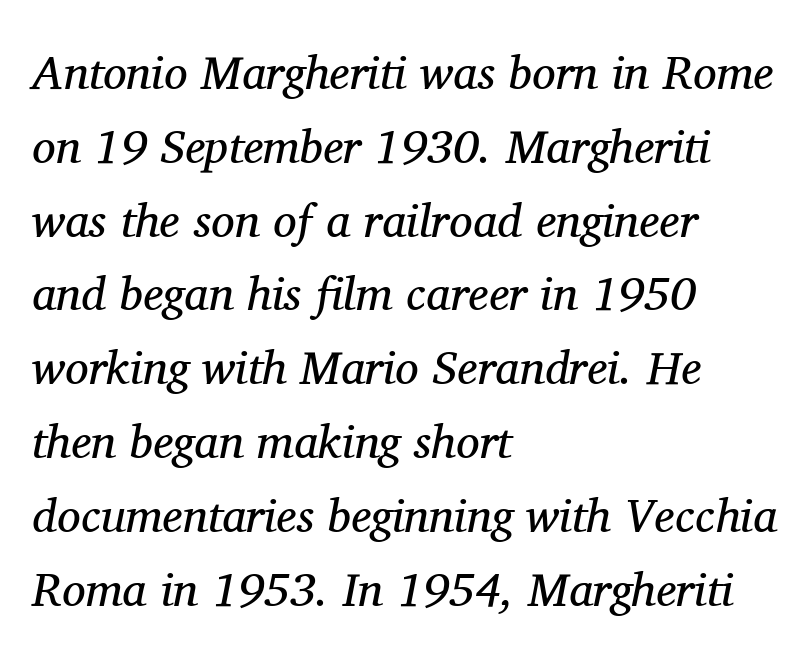
Q: Is the text bold? A: No.
Q: Is the text italic (slanted)? A: Yes, it leans right by about 11 degrees.
Q: Is the typeface a serif or a sans-serif typeface? A: Serif.
Q: Is the text underlined? A: No.
Q: How is the paragraph aligned? A: Left-aligned.
Q: Is the spacing between letters normal or unusually wide? A: Normal.
Q: Is the spacing between lines tight, normal or loose? A: Normal.
Q: Width (condensed, normal, or wide)? A: Normal.
Q: Stroke contrast? A: Medium.
Q: x-height? A: Medium.
Q: Monospaced? A: No.
